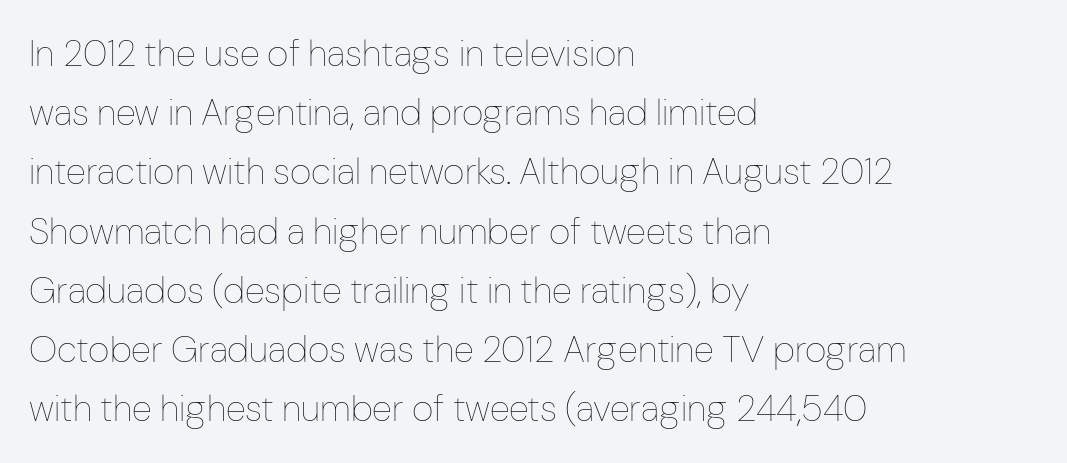
Plain, unruled lines of type. The letters look calm and open, with moderate or lighter stems. Short note: letters normally spaced. The type sits square on the baseline with zero lean. Spacing verdict: proportional, widths tailored to each character.
